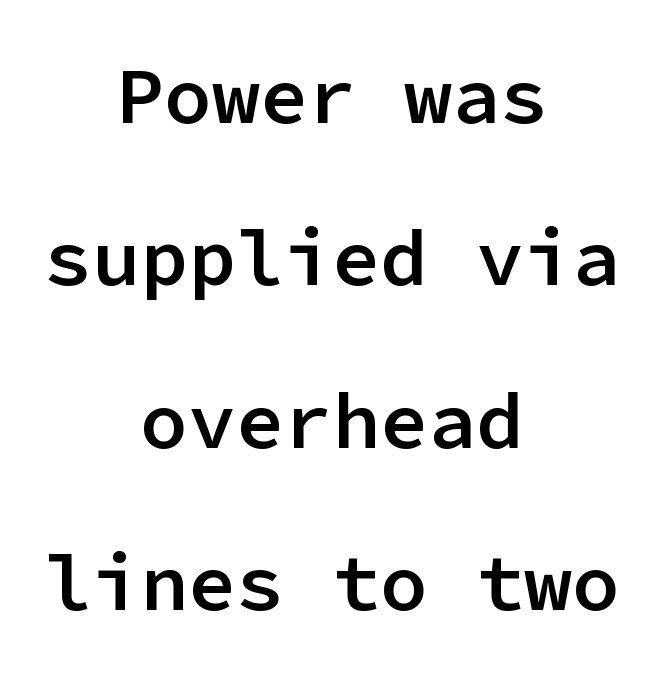
Observe the absence of serifs on each vertical stroke in this sample. Monospaced: the letters line up in strict vertical columns. The baseline area is clear. The letters stand straight up with perfectly vertical stems. Stroke thickness is moderately raised; the sample reads as semibold.
